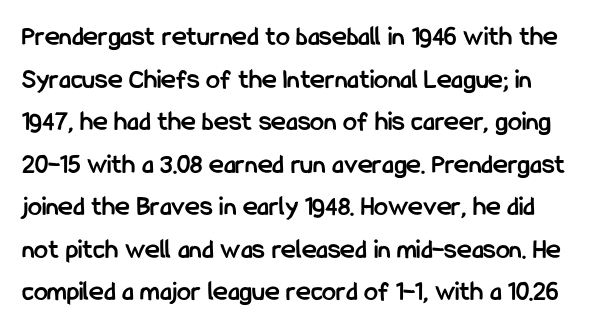
The image shows 28 px semibold, condensed sans-serif type, upright; set normal line spacing (1.52x), normal letter spacing, not underlined; low stroke contrast and a medium x-height.
